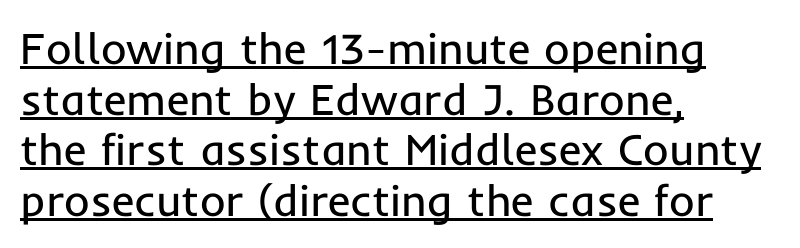
Q: Is the text bold? A: No.
Q: Is the text italic (slanted)? A: No, it is upright.
Q: Is the typeface a serif or a sans-serif typeface? A: Sans-serif.
Q: Is the text underlined? A: Yes.
Q: How is the paragraph aligned? A: Left-aligned.
Q: Is the spacing between letters normal or unusually wide? A: Normal.
Q: Is the spacing between lines tight, normal or loose? A: Tight.
Q: Width (condensed, normal, or wide)? A: Normal.
Q: Stroke contrast? A: Low.
Q: x-height? A: Medium.
Q: Monospaced? A: No.
